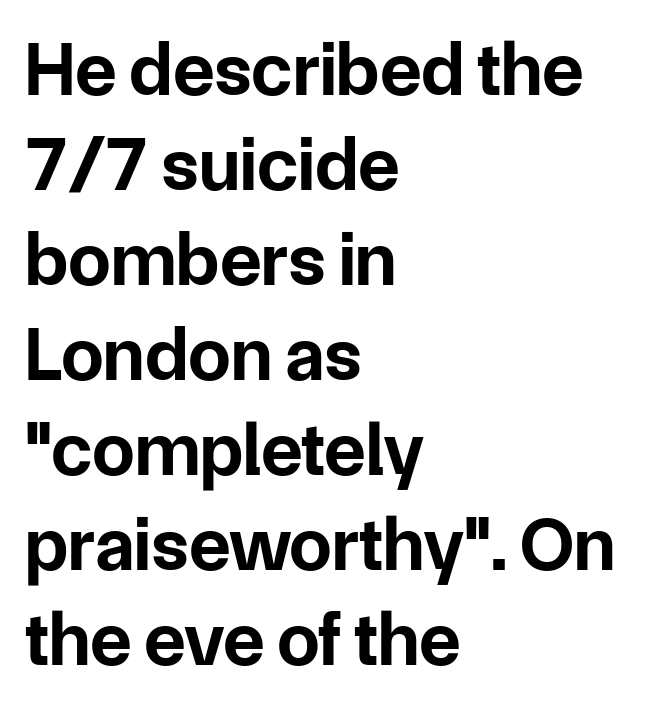
The image shows 76 px bold sans-serif type, upright; set left-aligned, normal line spacing (1.25x), normal letter spacing, not underlined; low stroke contrast and a medium x-height.
